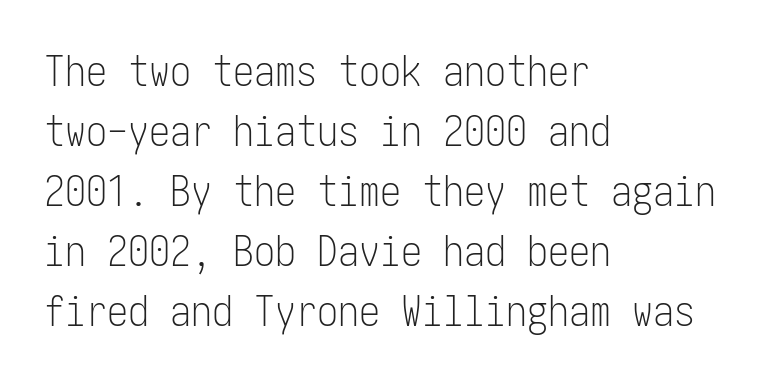
The image shows 42 px light, condensed sans-serif type, upright; set left-aligned, normal line spacing (1.43x), normal letter spacing, not underlined; low stroke contrast and a medium x-height.
